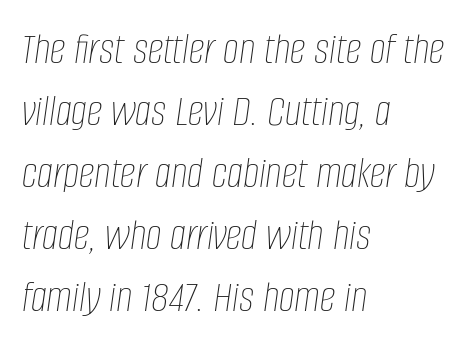
{"italic": "yes", "lean": "right", "slant_degrees": 8, "bold": "no", "weight": "thin", "width": "condensed", "stroke_contrast": "low", "x_height": "large", "monospaced": "no", "underline": "no", "align": "left", "line_spacing": "normal", "line_spacing_ratio": 1.38, "letter_spacing": "normal", "letter_spacing_em": 0.0, "glyph_px": 45}
